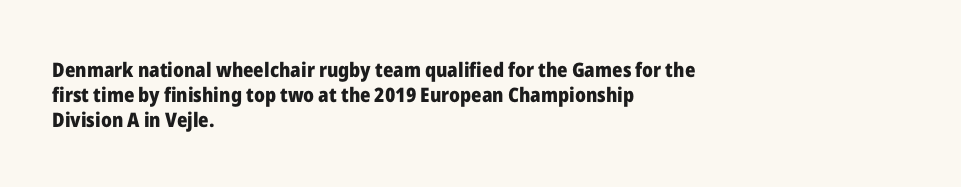
{"italic": "no", "bold": "yes", "underline": "no", "align": "left", "line_spacing": "normal", "line_spacing_ratio": 1.26, "letter_spacing": "normal", "letter_spacing_em": 0.0, "glyph_px": 20}
